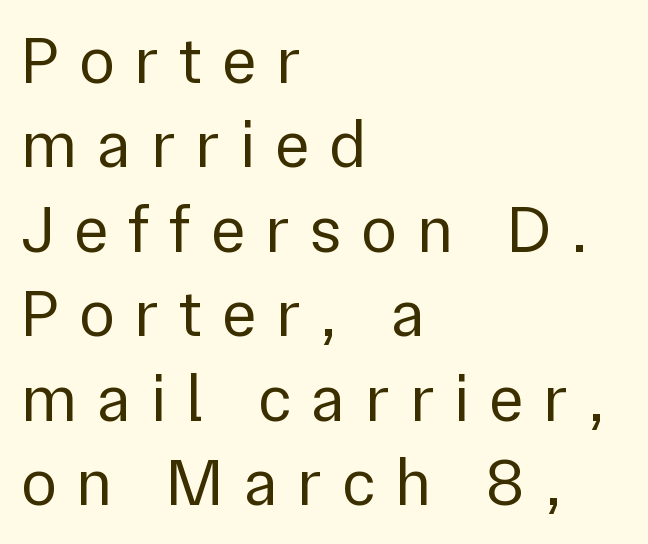
The image shows 67 px regular-weight sans-serif type, upright; set left-aligned, normal line spacing (1.26x), unusually wide letter spacing (+0.29 em), not underlined; a medium x-height.
